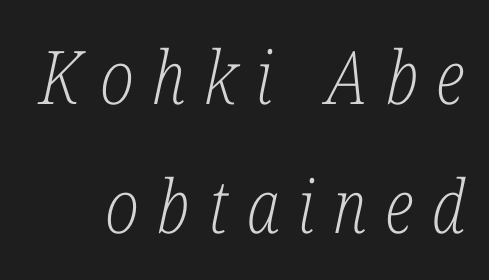
The image shows 74 px light, condensed serif type, italic (leaning right); set line spacing 1.75x, unusually wide letter spacing (+0.25 em), not underlined; low stroke contrast and a medium x-height.
